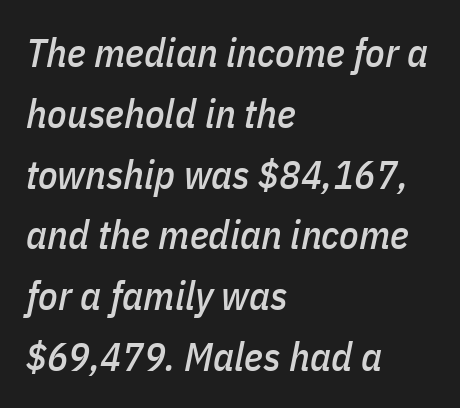
The image shows 40 px condensed type, italic (leaning right); set left-aligned, normal line spacing (1.52x), normal letter spacing, not underlined; low stroke contrast and a medium x-height.
